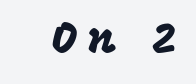
The line texture is sparse and dotted thanks to wide tracking. I'd call this a sans setting — the letters go barefoot. Check under the words: just untouched page. The face used here is proportionally spaced, like ordinary book or web type.
